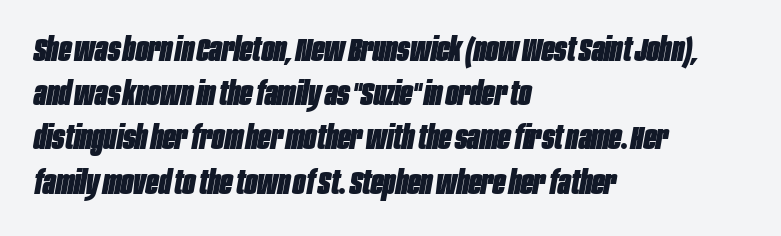
The rendering applies a slant to the glyphs. On the weight axis this lands at bold, roughly 700. Left-aligned paragraph, ragged on the right. The letters sit at their default tracking, neither squeezed nor spread. Honestly, the row spacing looks completely unremarkable. You could not count columns in this text — the font is proportionally spaced.
